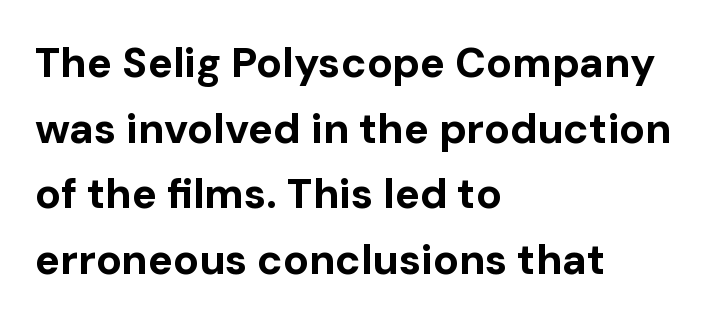
Nobody touched the tracking dial on this one. Which margin do the lines hug? The left one — the right edge is uneven. Examine the stroke ends and you'll find no serifs. These lines are rendered in a variable-pitch font.
